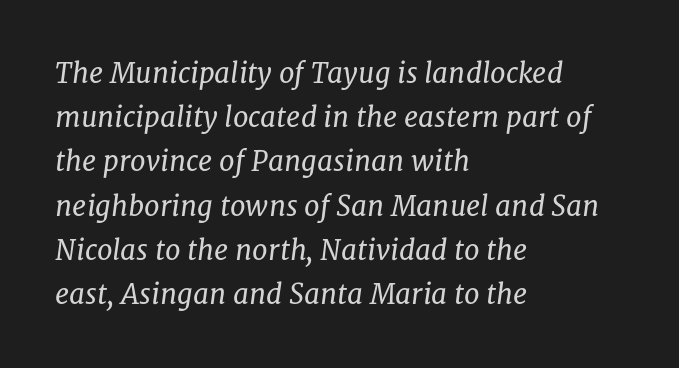
Q: Is the text bold? A: No.
Q: Is the text italic (slanted)? A: Yes, it leans right by about 8 degrees.
Q: Is the typeface a serif or a sans-serif typeface? A: Serif.
Q: Is the text underlined? A: No.
Q: How is the paragraph aligned? A: Left-aligned.
Q: Is the spacing between letters normal or unusually wide? A: Normal.
Q: Is the spacing between lines tight, normal or loose? A: Normal.
Q: Width (condensed, normal, or wide)? A: Normal.
Q: Stroke contrast? A: Low.
Q: x-height? A: Medium.
Q: Monospaced? A: No.
